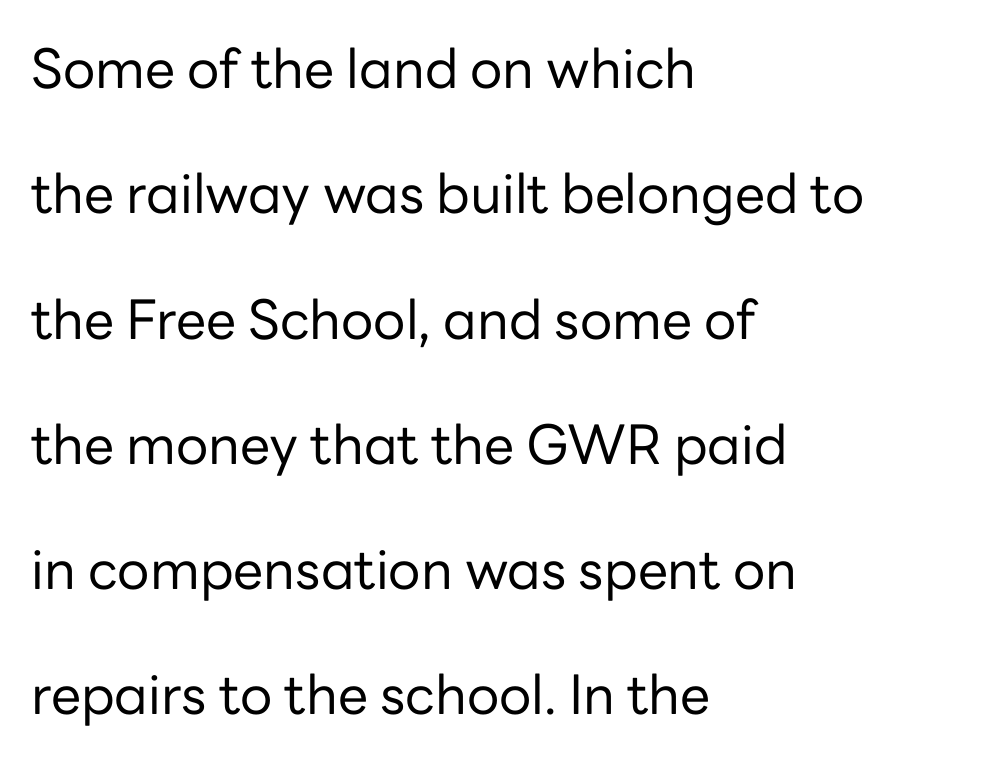
Each letter keeps its own natural width here, so spacing adapts to shape. This sample uses plain, unmodified letter spacing. Leftover space on each line is placed entirely after the last word. The passage shown is typeset with a sans-serif family. The space between consecutive lines is lavish. A clean baseline with only descenders dipping below it.
